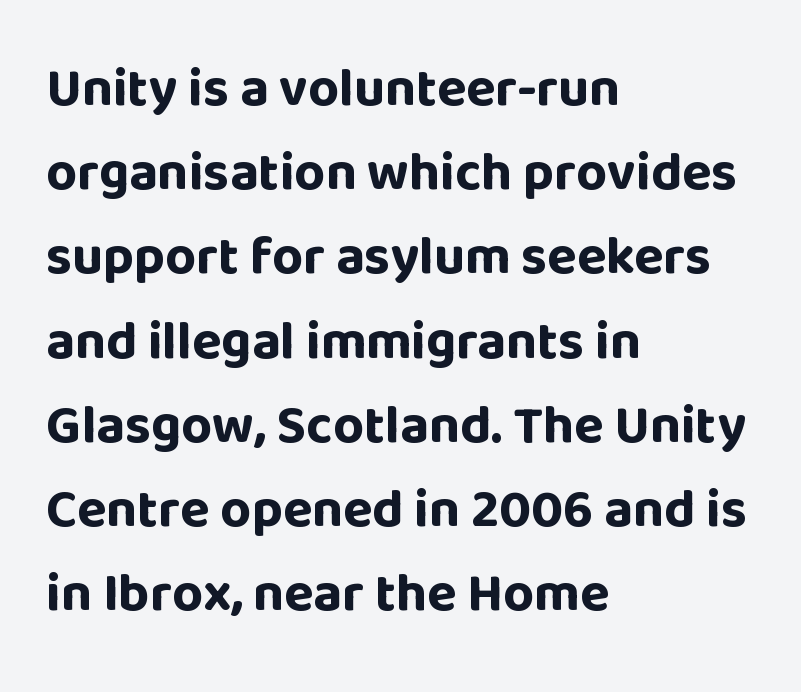
Has an underline been added? It has not. Does the copy run flush right? No — it runs flush left. Regarding leading, the lines here are spaced in the standard way. The font's upright variant was chosen for this text. In terms of letterspacing, this is plain default setting. Examine the stroke ends and you'll find no serifs.
